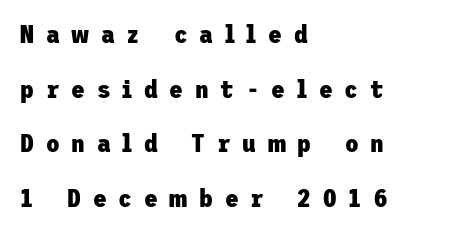
Q: Is the text bold? A: Yes.
Q: Is the text italic (slanted)? A: No, it is upright.
Q: Is the text underlined? A: No.
Q: How is the paragraph aligned? A: Left-aligned.
Q: Is the spacing between letters normal or unusually wide? A: Unusually wide.
Q: Is the spacing between lines tight, normal or loose? A: Loose.
